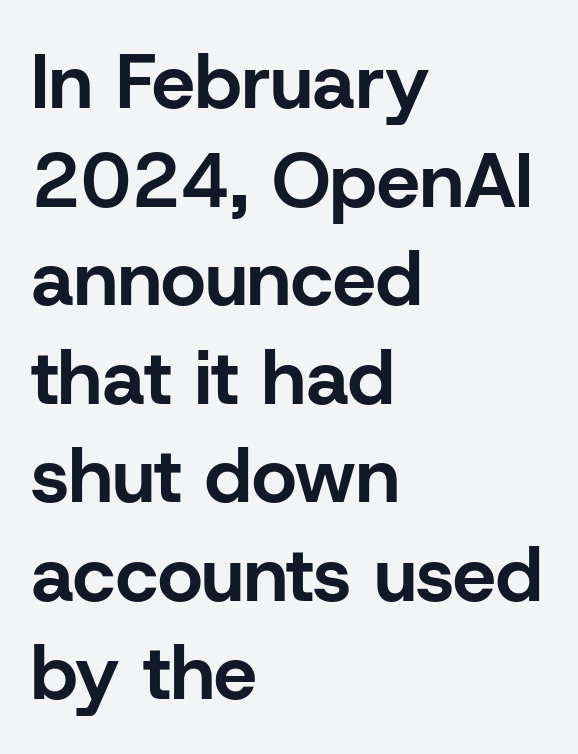
{"serif": "no", "italic": "no", "bold": "yes", "weight": "bold", "width": "normal", "stroke_contrast": "low", "x_height": "medium", "monospaced": "no", "underline": "no", "align": "left", "line_spacing": "normal", "line_spacing_ratio": 1.28, "letter_spacing": "normal", "letter_spacing_em": 0.0, "glyph_px": 77}
